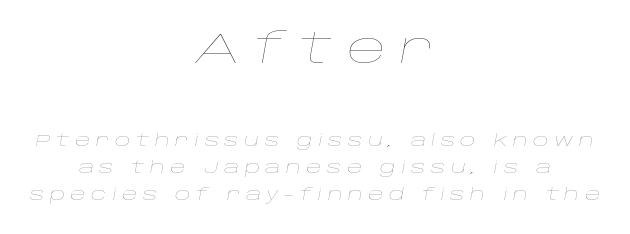
The image shows 43 px thin, wide type, italic (leaning right); set centered, normal line spacing (1.61x), unusually wide letter spacing (+0.31 em), not underlined; the first (top) block is 2.53x larger; low stroke contrast and a large x-height.
